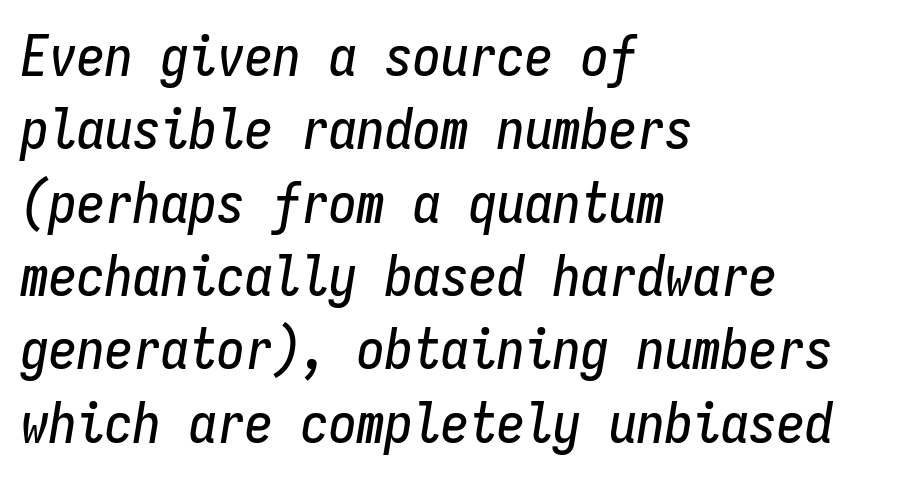
The image shows 56 px condensed type, italic (leaning right), monospaced; set left-aligned, normal line spacing (1.31x), normal letter spacing, not underlined; low stroke contrast and a medium x-height.
